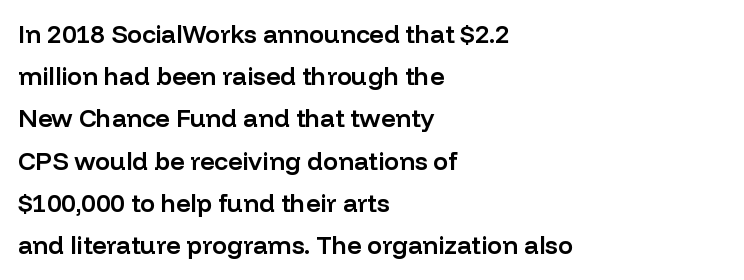
Q: Is the text bold? A: Semi-bold.
Q: Is the text italic (slanted)? A: No, it is upright.
Q: Is the text underlined? A: No.
Q: How is the paragraph aligned? A: Left-aligned.
Q: Is the spacing between letters normal or unusually wide? A: Normal.
Q: Is the spacing between lines tight, normal or loose? A: Normal.
